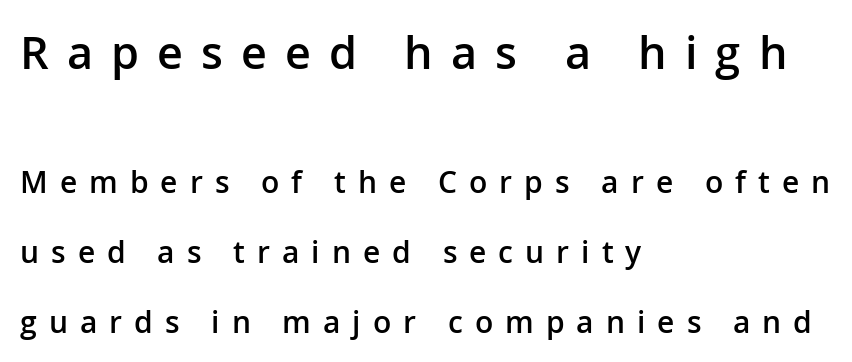
Students, observe: this is what heavily led, spacious text looks like. The rag falls on the right side of this text block. The gap between lines stays unmarked. You can tell from the bare stems that sans-serif type was used. The earlier block is typeset at a bigger size than the later block.
